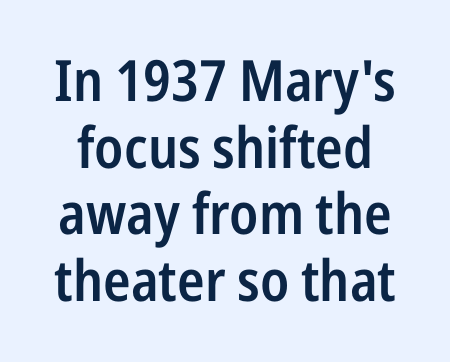
The image shows 57 px semibold, condensed sans-serif type, upright; set line spacing 1.17x, normal letter spacing, not underlined; low stroke contrast and a medium x-height.
